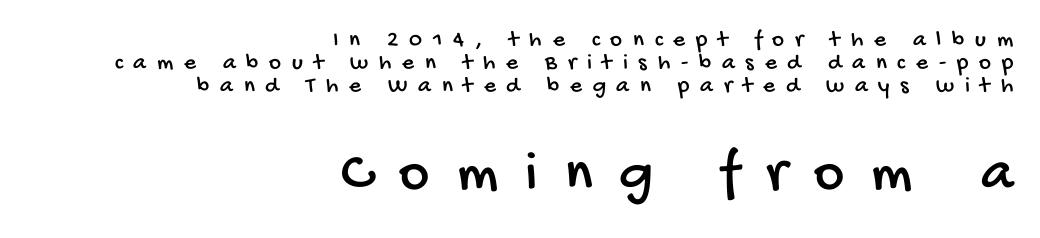
The face used here is rendered with a markedly widened letterfit. To sum up the face: it is a sans, with no serifs. Small over large — that's the arrangement of the two blocks here. Varying glyph widths throughout — classic text-font behaviour.
